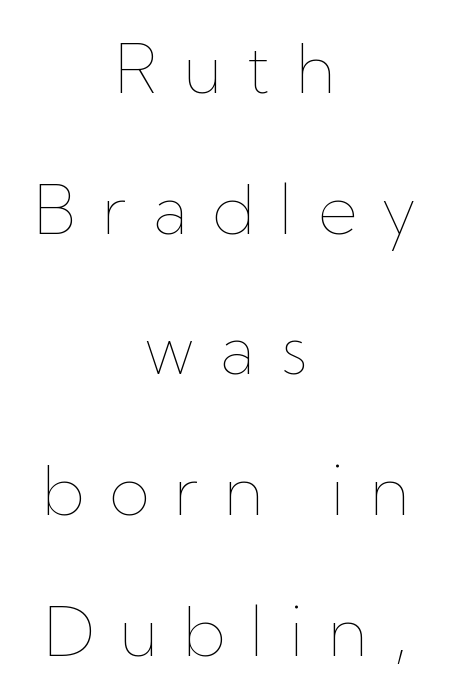
The letters stand upright; this is a roman face. The passage shown is typed in a proportional face where columns would drift. Loosely led — the rows are spread out. Caption: expanded tracking, letters set apart. Stems and bowls with no extra thickness — not bold.
